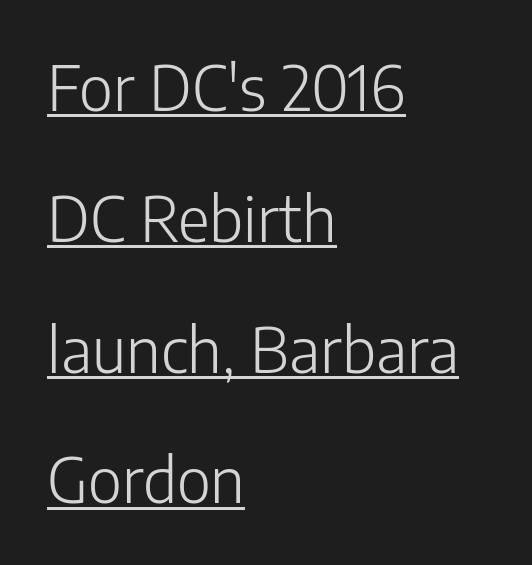
The letters look calm and open, with moderate or lighter stems. Observe the ordinary spacing: letters are neighbours, not strangers. The specimen reads as upright at a glance. These lines are composed in type without serifs.
